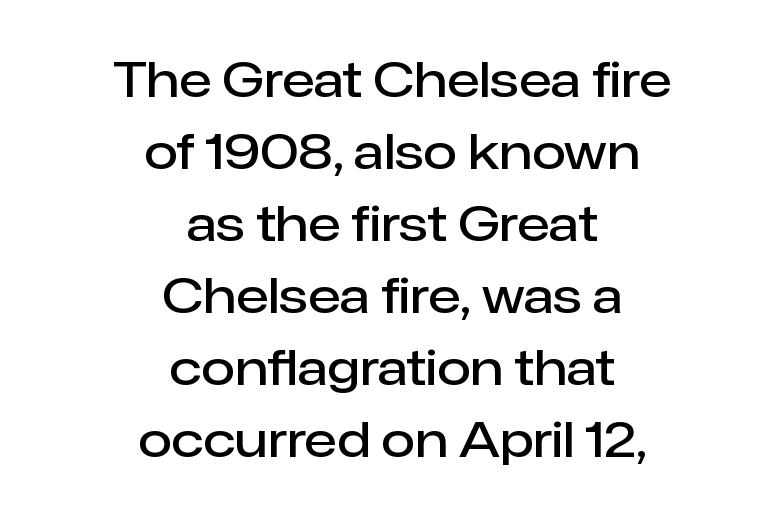
Weight: semibold (demi). The leading is moderate, giving the passage an even texture. Here the designer chose a conventional face with non-uniform glyph widths. The string is rendered with underlining switched off.
